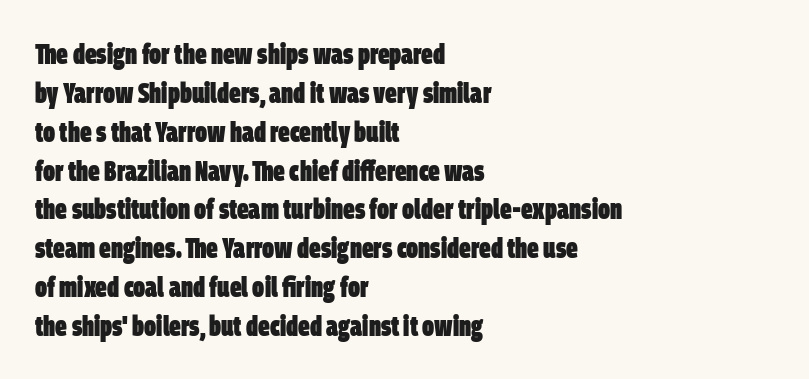
Q: Is the text bold? A: Yes.
Q: Is the typeface a serif or a sans-serif typeface? A: Sans-serif.
Q: Is the text underlined? A: No.
Q: How is the paragraph aligned? A: Left-aligned.
Q: Is the spacing between letters normal or unusually wide? A: Normal.
Q: Is the spacing between lines tight, normal or loose? A: Normal.
Q: Width (condensed, normal, or wide)? A: Condensed.
Q: Stroke contrast? A: Low.
Q: x-height? A: Large.
Q: Monospaced? A: No.
